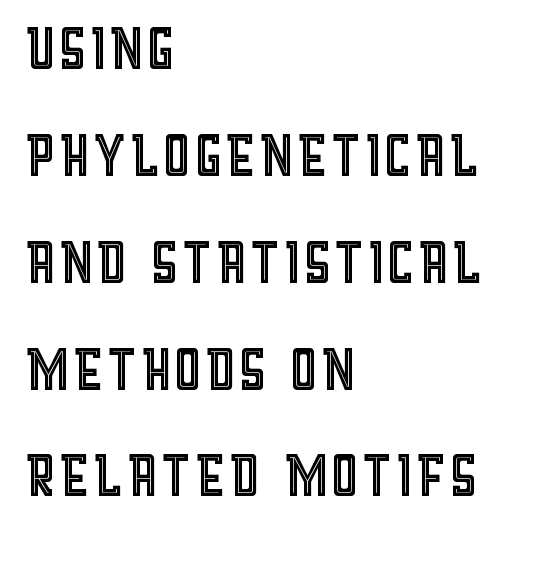
The image shows 78 px condensed type, upright; set left-aligned, normal line spacing (1.37x), normal letter spacing, not underlined; a large x-height.
